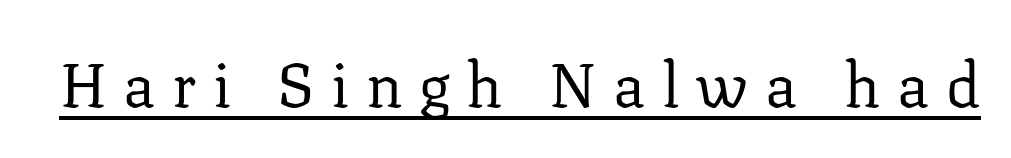
{"serif": "yes", "italic": "no", "bold": "no", "weight": "regular", "width": "normal", "stroke_contrast": "low", "x_height": "medium", "monospaced": "no", "underline": "yes", "letter_spacing": "wide", "letter_spacing_em": 0.27, "glyph_px": 61}
